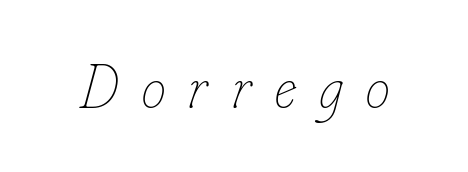
Q: Is the text bold? A: No.
Q: Is the text italic (slanted)? A: Yes, it leans right by about 16 degrees.
Q: Is the text underlined? A: No.
Q: Is the spacing between letters normal or unusually wide? A: Unusually wide.
Q: Width (condensed, normal, or wide)? A: Condensed.
Q: Stroke contrast? A: Low.
Q: x-height? A: Small.
Q: Monospaced? A: No.
